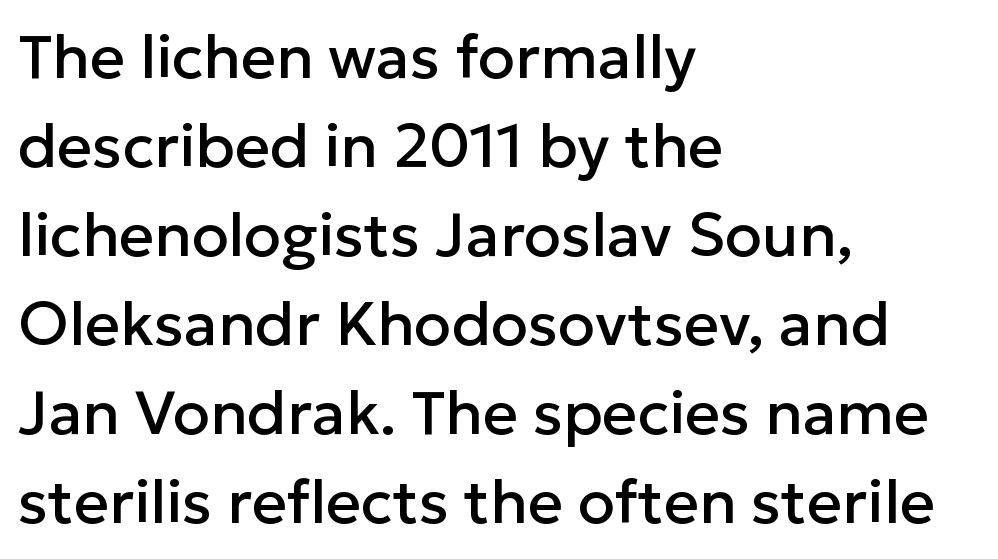
Q: Is the text italic (slanted)? A: No, it is upright.
Q: Is the typeface a serif or a sans-serif typeface? A: Sans-serif.
Q: Is the text underlined? A: No.
Q: How is the paragraph aligned? A: Left-aligned.
Q: Is the spacing between letters normal or unusually wide? A: Normal.
Q: Is the spacing between lines tight, normal or loose? A: Normal.
Q: Width (condensed, normal, or wide)? A: Normal.
Q: Stroke contrast? A: Low.
Q: x-height? A: Medium.
Q: Monospaced? A: No.
